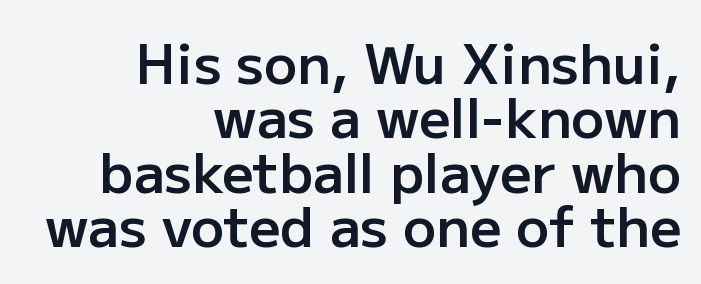
The image shows 55 px semibold sans-serif type, upright; set right-aligned, tight line spacing (0.99x), normal letter spacing, not underlined; low stroke contrast and a medium x-height.
